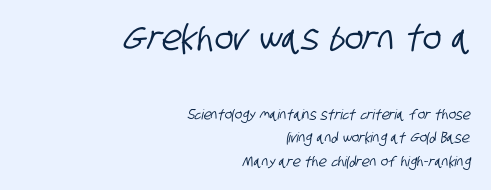
{"serif": "no", "width": "condensed", "stroke_contrast": "low", "x_height": "large", "monospaced": "no", "underline": "no", "align": "right", "line_spacing": "normal", "line_spacing_ratio": 1.66, "letter_spacing": "normal", "letter_spacing_em": 0.0, "larger_block": "first", "size_ratio": 2.5, "glyph_px": 35}
